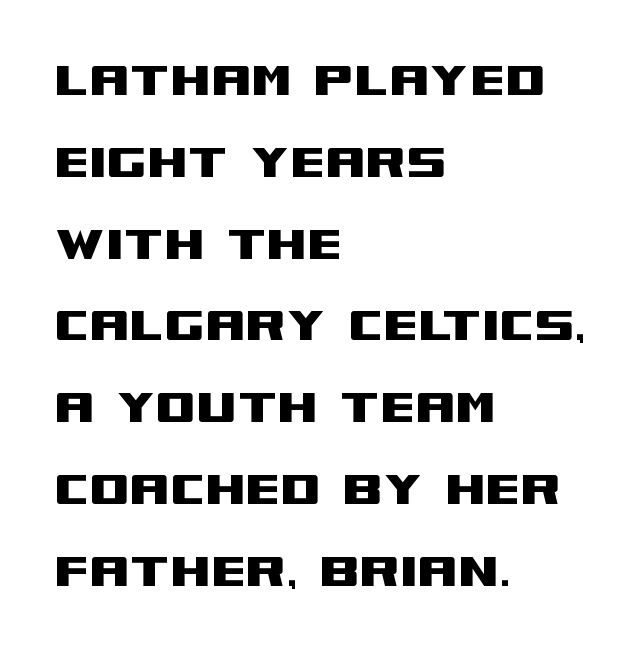
Q: Is the text italic (slanted)? A: No, it is upright.
Q: Is the typeface a serif or a sans-serif typeface? A: Sans-serif.
Q: Is the text underlined? A: No.
Q: How is the paragraph aligned? A: Left-aligned.
Q: Is the spacing between letters normal or unusually wide? A: Normal.
Q: Is the spacing between lines tight, normal or loose? A: Normal.
Q: Width (condensed, normal, or wide)? A: Wide.
Q: Stroke contrast? A: Medium.
Q: x-height? A: Large.
Q: Monospaced? A: No.
